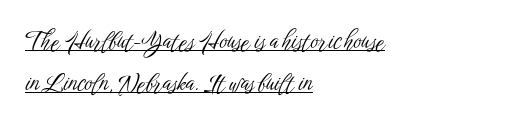
Summary of weight: not heavy and not bold. The lines are quadded left. The face used here is rendered with its standard letterfit. Every word sits above its own underline.
